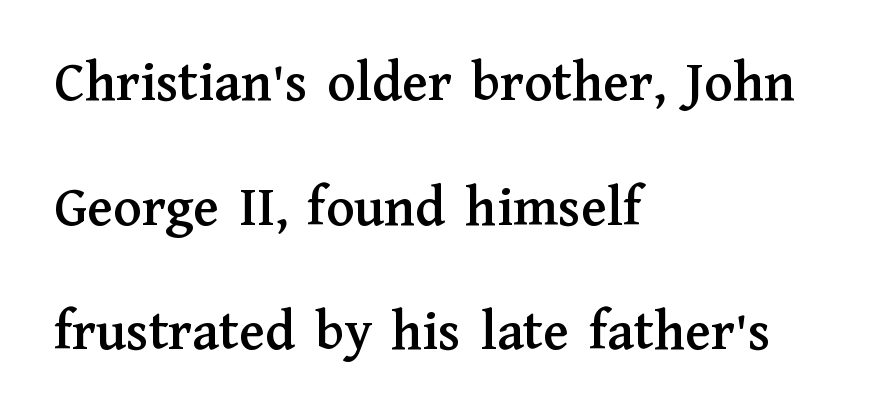
The image shows 58 px serif type, upright; set left-aligned, loose line spacing (2.15x), normal letter spacing, not underlined; medium stroke contrast and a medium x-height.
